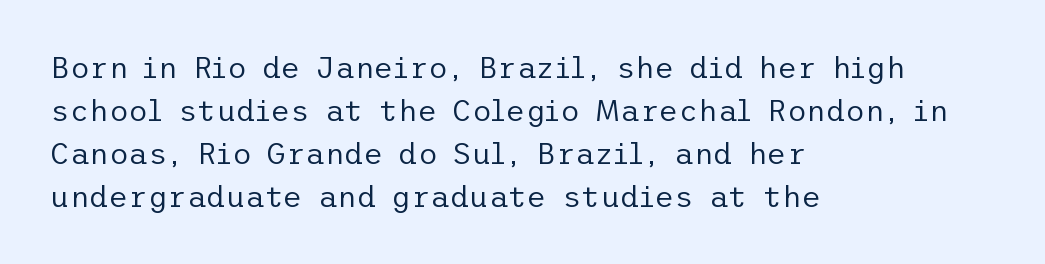
The image shows 30 px regular-weight sans-serif type, upright; set left-aligned, normal line spacing (1.43x), normal letter spacing, not underlined; low stroke contrast and a medium x-height.
